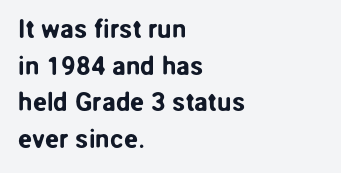
The image shows 26 px text type, upright; set left-aligned, normal line spacing (1.41x), normal letter spacing, not underlined.
